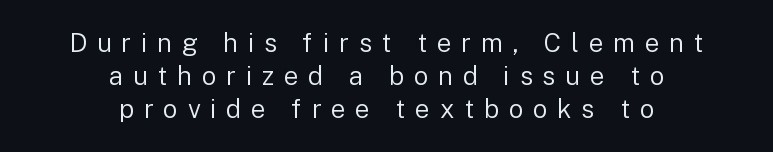
Every stem runs plumb, perpendicular to the baseline. Substantial extra tracking has been applied to these lines. Stems here are at most as thick as an everyday book face. Each new line begins a customary step beneath the previous one. Glance below the letters and you will spot only blank space. Horizontally, the lines are justified to the midpoint only.
